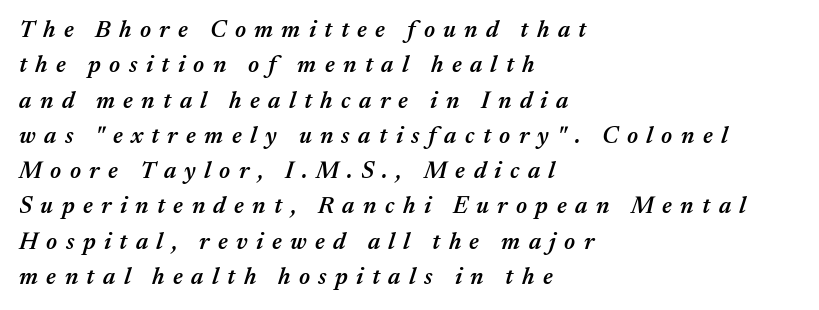
Q: Is the text bold? A: Semi-bold.
Q: Is the text italic (slanted)? A: Yes, it leans right by about 17 degrees.
Q: Is the text underlined? A: No.
Q: How is the paragraph aligned? A: Left-aligned.
Q: Is the spacing between letters normal or unusually wide? A: Unusually wide.
Q: Is the spacing between lines tight, normal or loose? A: Normal.
